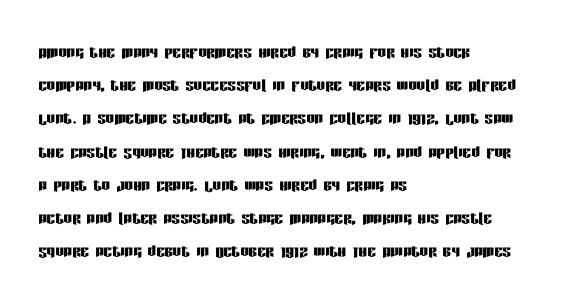
The image shows 21 px text type, upright; set left-aligned, normal line spacing (1.58x), normal letter spacing, not underlined.
